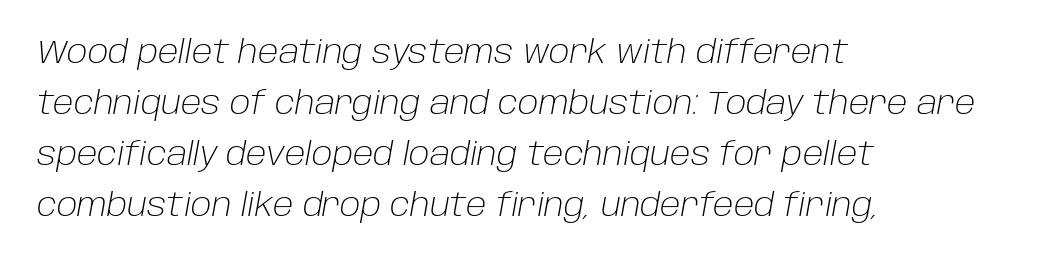
Is this a fixed-width face? No — the glyphs have proportional, varying widths. Does the copy run flush right? No — it runs flush left. A clean baseline with only descenders dipping below it. There's an unmistakable incline to the writing here. Each stroke keeps to a modest, everyday thickness or less. The gaps between neighbouring characters are ordinary and unremarkable.
